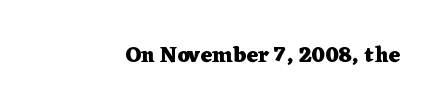
{"italic": "no", "bold": "yes", "underline": "no", "letter_spacing": "normal", "letter_spacing_em": 0.0, "glyph_px": 22}
